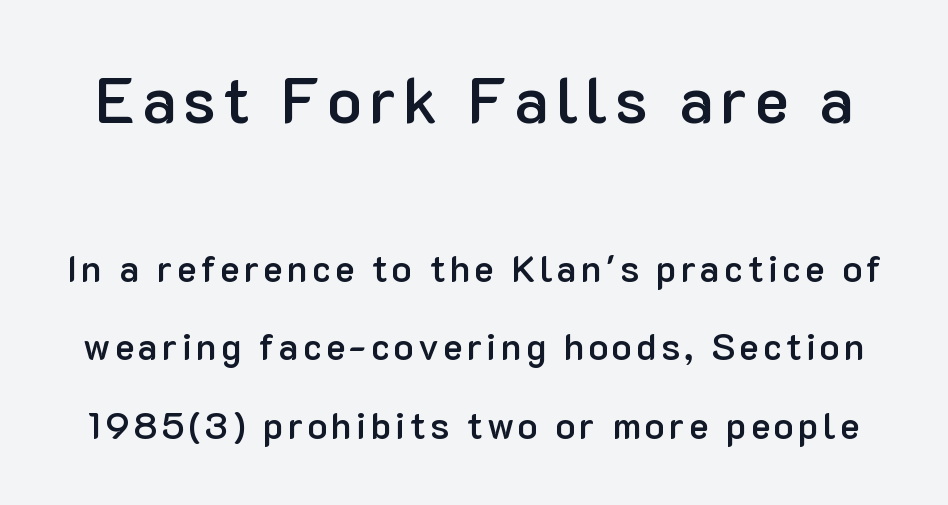
Q: Is the text bold? A: Semi-bold.
Q: Is the text italic (slanted)? A: No, it is upright.
Q: Is the typeface a serif or a sans-serif typeface? A: Sans-serif.
Q: Is the text underlined? A: No.
Q: Is the spacing between lines tight, normal or loose? A: Loose.
Q: Which block of text is set in a larger size, the first (top) or the second (bottom)? A: The first (top) one.
Q: Width (condensed, normal, or wide)? A: Normal.
Q: Stroke contrast? A: Low.
Q: x-height? A: Medium.
Q: Monospaced? A: No.
